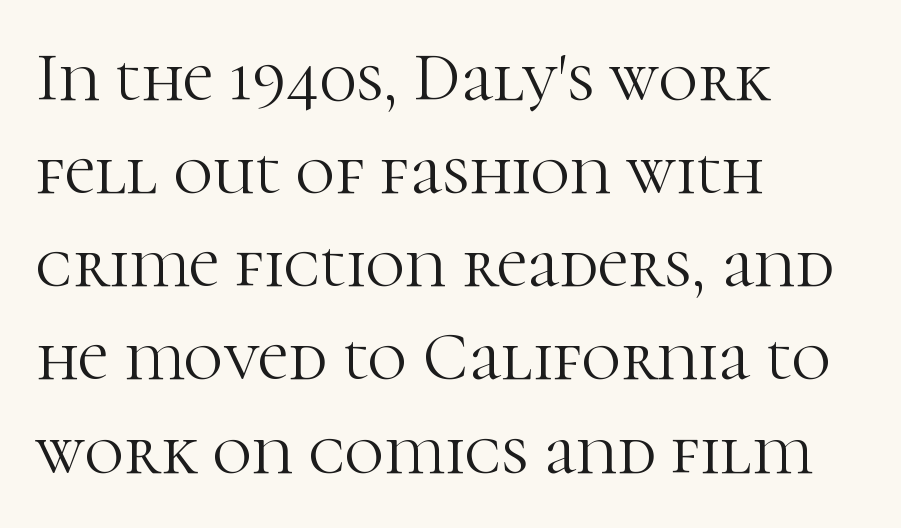
{"serif": "yes", "italic": "no", "bold": "no", "weight": "light", "width": "normal", "stroke_contrast": "high", "x_height": "medium", "monospaced": "no", "underline": "no", "align": "left", "line_spacing": "normal", "line_spacing_ratio": 1.37, "letter_spacing": "normal", "letter_spacing_em": 0.0, "glyph_px": 68}
